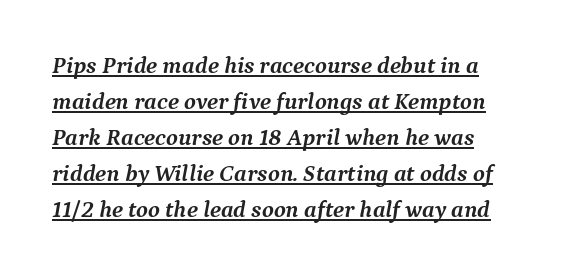
The image shows 24 px bold type, italic (leaning right); set left-aligned, normal line spacing (1.5x), normal letter spacing, underlined.
